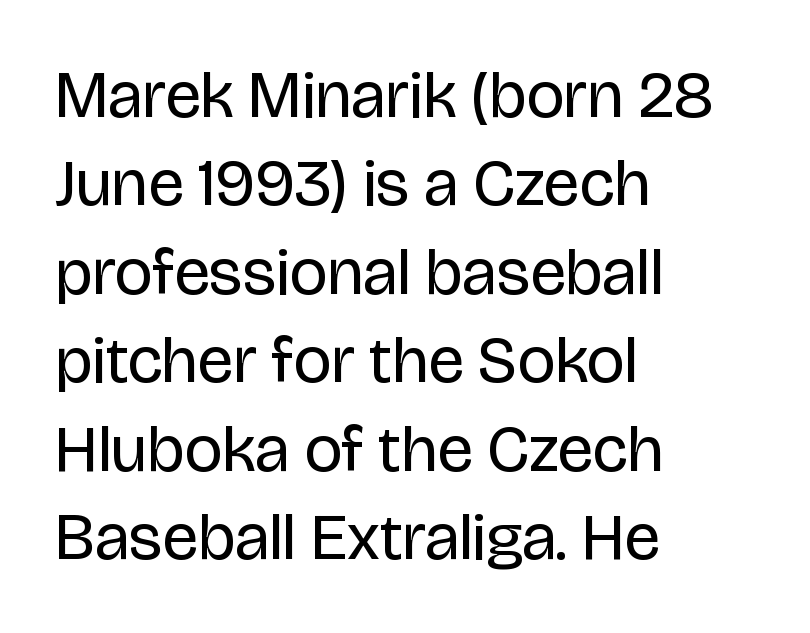
The image shows 66 px regular-weight sans-serif type, upright; set left-aligned, normal line spacing (1.34x), normal letter spacing, not underlined; low stroke contrast and a large x-height.
